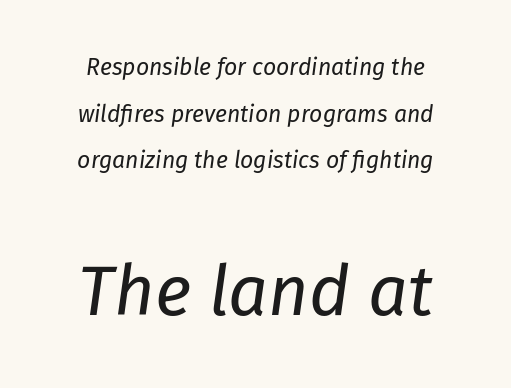
{"italic": "yes", "lean": "right", "slant_degrees": 8, "bold": "no", "weight": "regular", "width": "normal", "stroke_contrast": "low", "x_height": "medium", "monospaced": "no", "underline": "no", "line_spacing": "loose", "line_spacing_ratio": 2.03, "letter_spacing": "normal", "letter_spacing_em": 0.0, "larger_block": "second", "size_ratio": 3.04, "glyph_px": 70}
